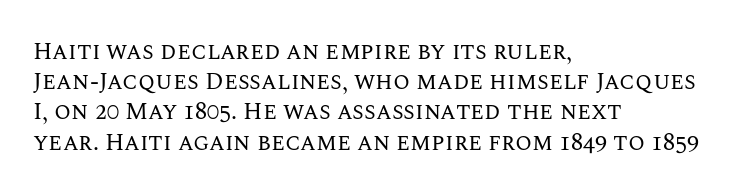
The weight would be labelled regular, book, light, or lighter still. Every stem runs plumb, perpendicular to the baseline. Descender tails drop into unmarked territory. One glance says typical: line gaps are just what's usual.
